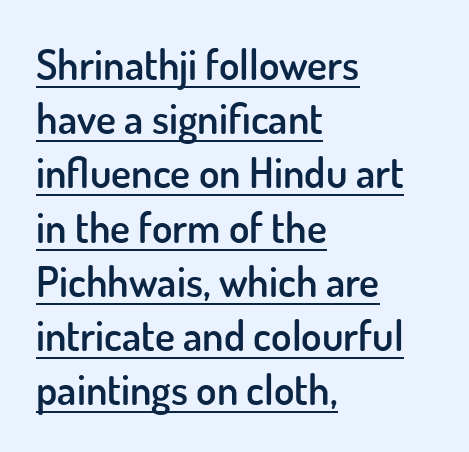
The image shows 42 px semibold sans-serif type, upright; set left-aligned, normal line spacing (1.29x), normal letter spacing, underlined; low stroke contrast and a small x-height.
